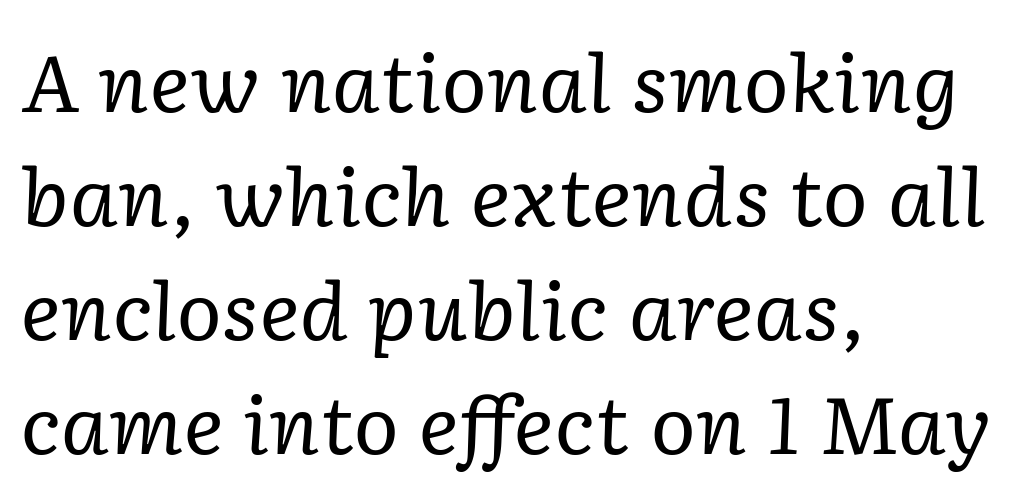
{"serif": "yes", "italic": "yes", "lean": "right", "slant_degrees": 2, "bold": "no", "weight": "regular", "width": "normal", "stroke_contrast": "low", "x_height": "medium", "monospaced": "no", "underline": "no", "align": "left", "line_spacing": "normal", "line_spacing_ratio": 1.46, "letter_spacing": "normal", "letter_spacing_em": 0.0, "glyph_px": 78}
